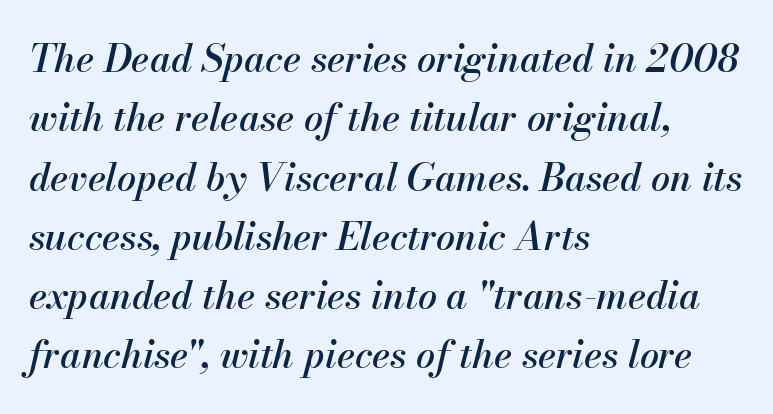
In CSS terms this would be text-align: left. Descenders hang freely into open space. The letters sit at their default tracking, neither squeezed nor spread. Slanted lettering throughout. Character widths vary here, with narrow letters taking less room than wide ones. If you measured baseline to baseline, you'd find a middling distance.
